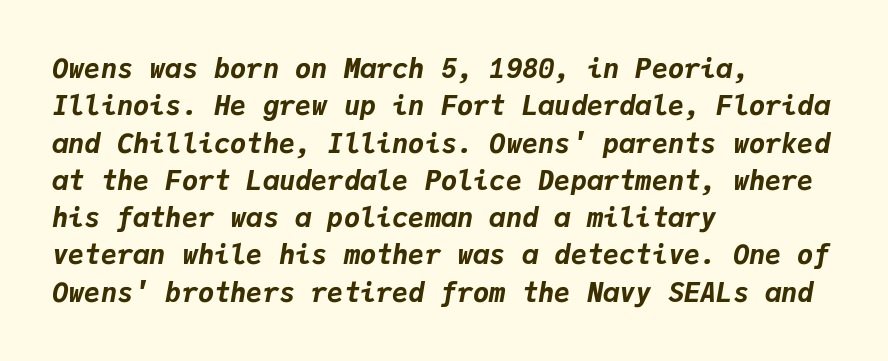
Q: Is the text bold? A: Yes.
Q: Is the text italic (slanted)? A: Yes, it leans right by about 9 degrees.
Q: Is the text underlined? A: No.
Q: How is the paragraph aligned? A: Left-aligned.
Q: Is the spacing between letters normal or unusually wide? A: Normal.
Q: Is the spacing between lines tight, normal or loose? A: Normal.
